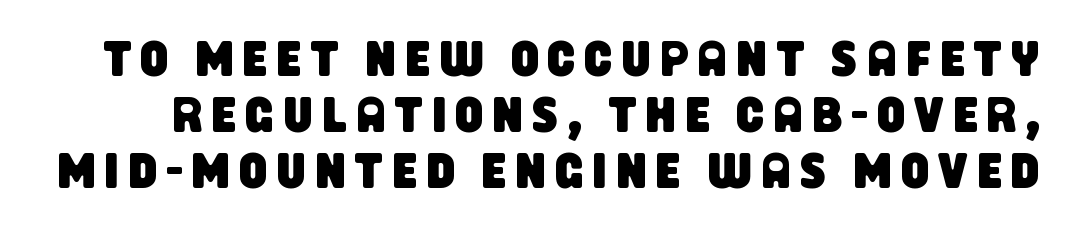
{"serif": "no", "width": "condensed", "stroke_contrast": "low", "x_height": "large", "monospaced": "no", "underline": "no", "line_spacing": "tight", "line_spacing_ratio": 1.14, "glyph_px": 49}
